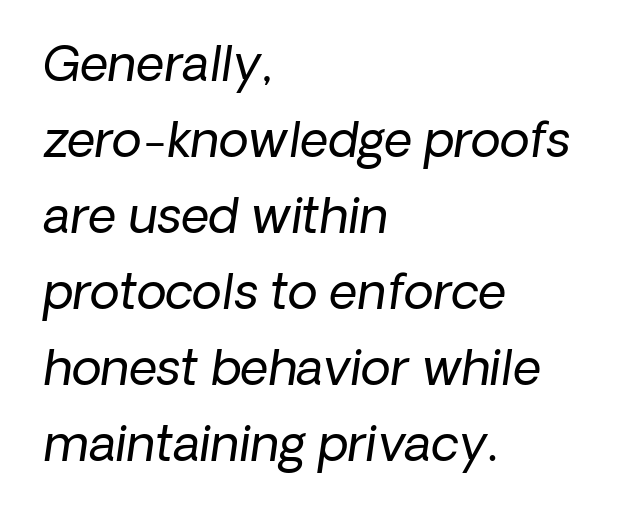
{"serif": "no", "bold": "no", "weight": "regular", "width": "normal", "stroke_contrast": "low", "x_height": "medium", "monospaced": "no", "underline": "no", "align": "left", "line_spacing": "normal", "line_spacing_ratio": 1.55, "letter_spacing": "normal", "letter_spacing_em": 0.0, "glyph_px": 49}
